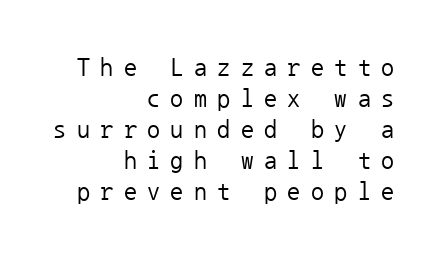
A clean baseline with only descenders dipping below it. Compared with a flush-left layout, this one pins lines to the opposite, right side. Style check: upright. Counters stay open thanks to moderate or lighter strokes. Here the glyphs are tracked loosely, breaking word shapes into spaced letters.
